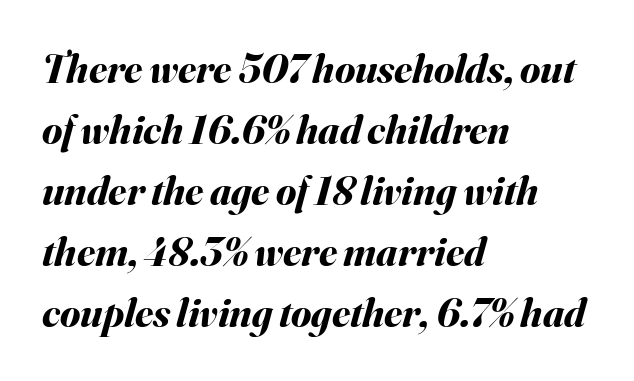
{"italic": "yes", "lean": "right", "slant_degrees": 16, "bold": "yes", "weight": "bold", "width": "normal", "stroke_contrast": "medium", "x_height": "small", "monospaced": "no", "underline": "no", "align": "left", "line_spacing": "normal", "line_spacing_ratio": 1.49, "letter_spacing": "normal", "letter_spacing_em": 0.0, "glyph_px": 41}
